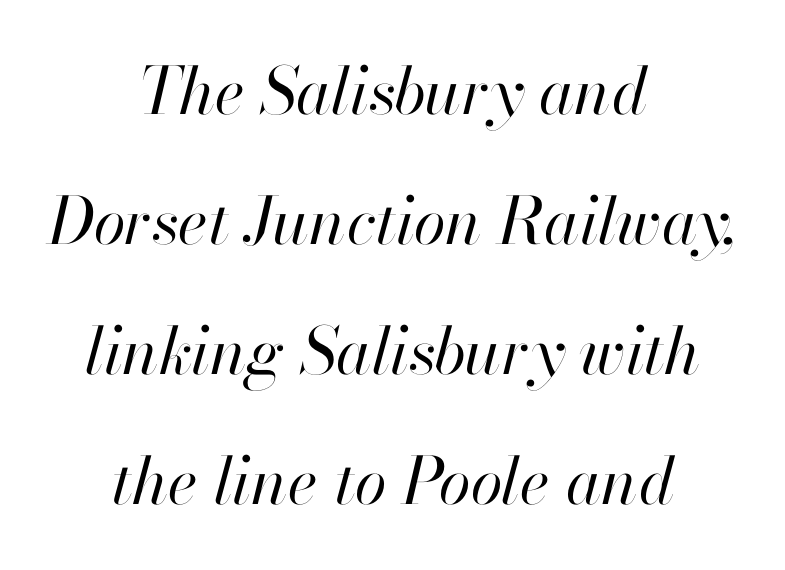
{"italic": "yes", "lean": "right", "slant_degrees": 13, "bold": "no", "weight": "regular", "width": "normal", "stroke_contrast": "high", "x_height": "small", "monospaced": "no", "underline": "no", "align": "center", "line_spacing": "loose", "line_spacing_ratio": 2.0, "letter_spacing": "normal", "letter_spacing_em": 0.0, "glyph_px": 65}
